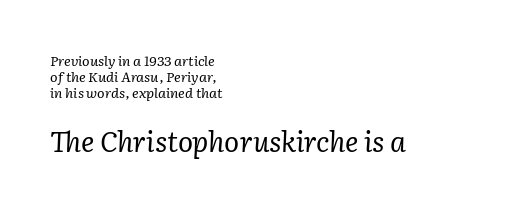
The image shows 28 px regular-weight serif type, italic (leaning right); set left-aligned, tight line spacing (1.13x), normal letter spacing, not underlined; the second (bottom) block is 2.0x larger; low stroke contrast and a medium x-height.
